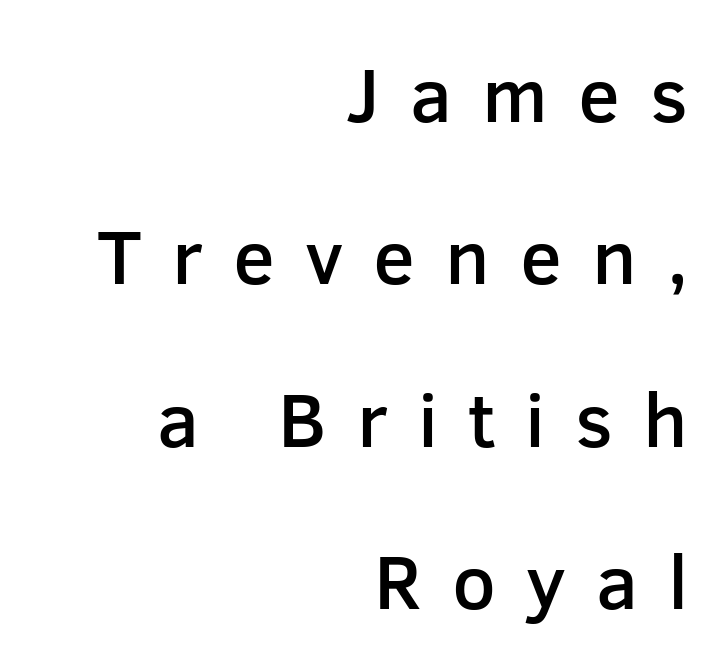
Q: Is the text bold? A: Semi-bold.
Q: Is the text italic (slanted)? A: No, it is upright.
Q: Is the typeface a serif or a sans-serif typeface? A: Sans-serif.
Q: Is the text underlined? A: No.
Q: How is the paragraph aligned? A: Right-aligned.
Q: Is the spacing between letters normal or unusually wide? A: Unusually wide.
Q: Is the spacing between lines tight, normal or loose? A: Loose.
Q: Width (condensed, normal, or wide)? A: Normal.
Q: Stroke contrast? A: Low.
Q: x-height? A: Medium.
Q: Monospaced? A: No.
